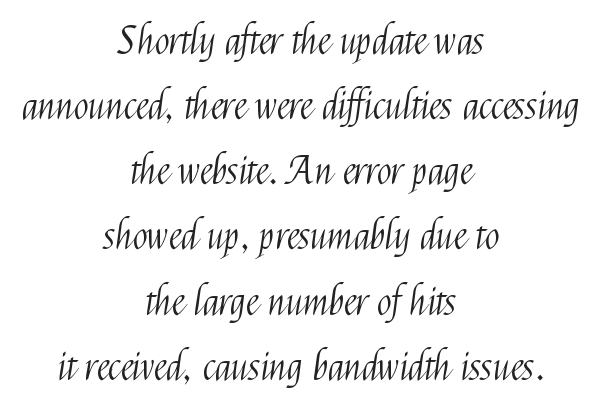
Q: Is the text bold? A: No.
Q: Is the text italic (slanted)? A: Yes.
Q: Is the typeface a serif or a sans-serif typeface? A: Sans-serif.
Q: Is the text underlined? A: No.
Q: How is the paragraph aligned? A: Centered.
Q: Is the spacing between letters normal or unusually wide? A: Normal.
Q: Is the spacing between lines tight, normal or loose? A: Normal.
Q: Width (condensed, normal, or wide)? A: Condensed.
Q: Stroke contrast? A: Medium.
Q: x-height? A: Medium.
Q: Monospaced? A: No.
